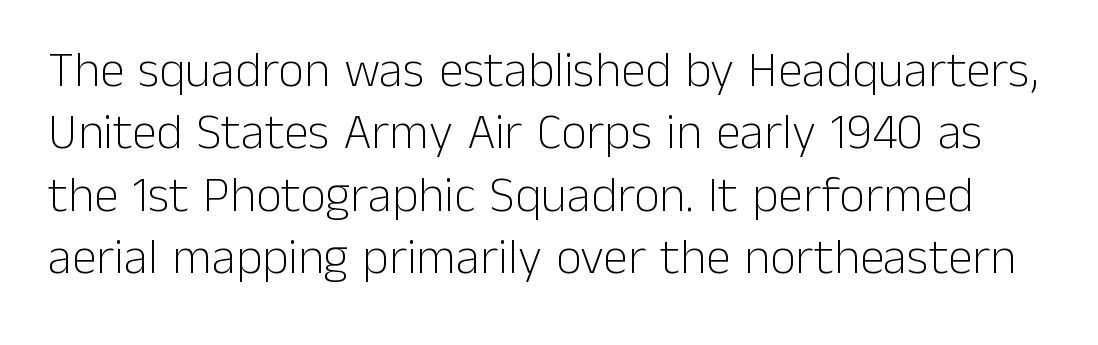
Q: Is the text bold? A: No.
Q: Is the text italic (slanted)? A: No, it is upright.
Q: Is the typeface a serif or a sans-serif typeface? A: Sans-serif.
Q: Is the text underlined? A: No.
Q: Is the spacing between letters normal or unusually wide? A: Normal.
Q: Is the spacing between lines tight, normal or loose? A: Normal.
Q: Width (condensed, normal, or wide)? A: Normal.
Q: Stroke contrast? A: Low.
Q: x-height? A: Medium.
Q: Monospaced? A: No.
